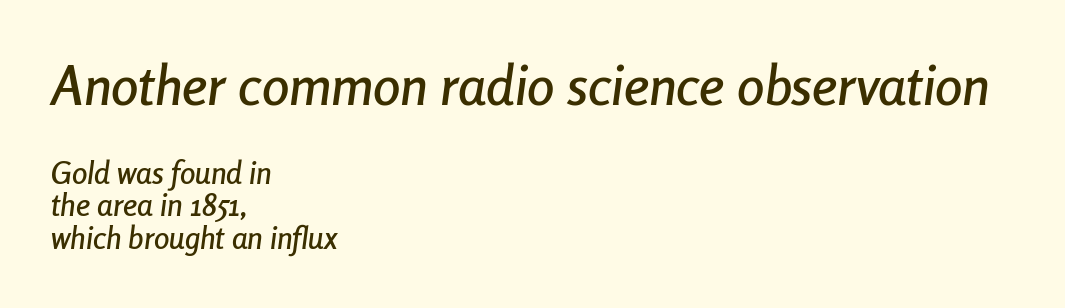
Is the type slanted? Yes — the strokes lean at a clear angle. Summary of vertical rhythm: compact, with narrow interline spacing. Compared with typical body copy, the letter spacing here is the same. Short and long lines alike share a common starting point at left. You could not count columns in this text — the font is proportionally spaced. The zone under the glyphs is completely vacant.
